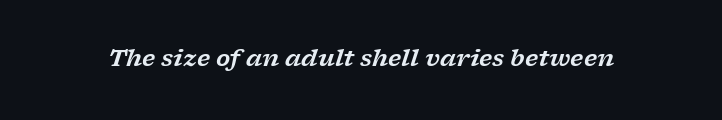
{"italic": "yes", "lean": "right", "slant_degrees": 17, "underline": "no", "letter_spacing": "normal", "letter_spacing_em": 0.0, "glyph_px": 23}
